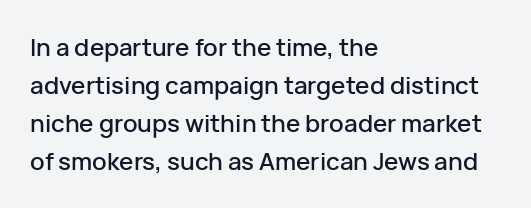
{"italic": "no", "underline": "no", "align": "left", "line_spacing": "normal", "line_spacing_ratio": 1.58, "letter_spacing": "normal", "letter_spacing_em": 0.0, "glyph_px": 24}
